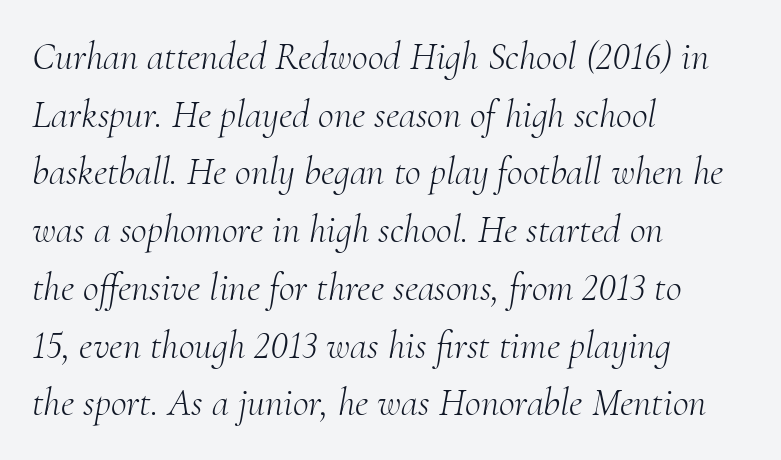
{"serif": "yes", "italic": "yes", "lean": "right", "slant_degrees": 10, "bold": "no", "weight": "light", "width": "normal", "stroke_contrast": "medium", "x_height": "small", "monospaced": "no", "underline": "no", "align": "left", "line_spacing": "normal", "line_spacing_ratio": 1.48, "letter_spacing": "normal", "letter_spacing_em": 0.0, "glyph_px": 39}
